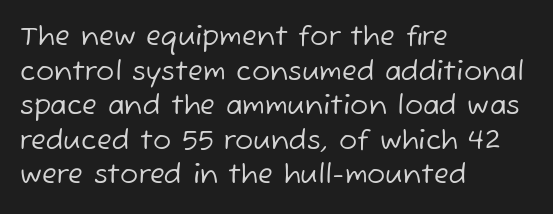
Q: Is the text bold? A: No.
Q: Is the text underlined? A: No.
Q: How is the paragraph aligned? A: Left-aligned.
Q: Is the spacing between letters normal or unusually wide? A: Normal.
Q: Is the spacing between lines tight, normal or loose? A: Normal.
